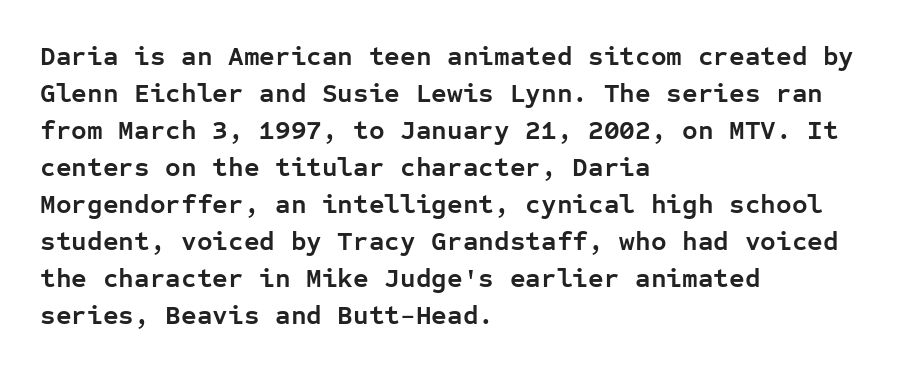
Every character sits straight up, as roman type does. Words appear dense and cohesive because spacing is normal. On the weight axis this lands at bold, roughly 700. In terms of leading, this rendering sits right in the middle.
